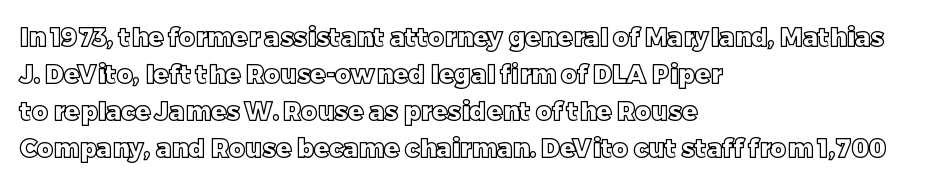
The space beneath each line is pristine and unruled. Compared with typical paragraphs, the rows here are spaced about the same. Notice how the passage keeps a crisp vertical edge on the left only. Short note: letters normally spaced.
